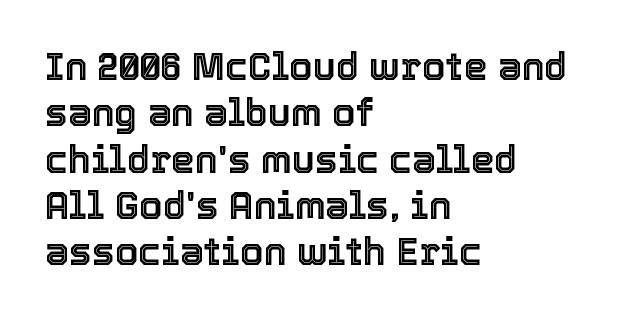
The image shows 38 px text type, upright; set left-aligned, line spacing 1.22x, normal letter spacing, not underlined; a medium x-height.
